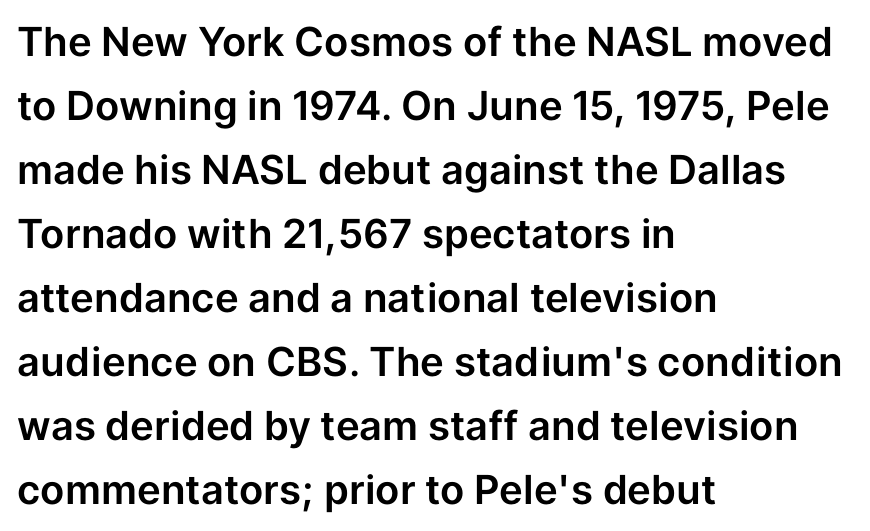
The typeface chosen for these lines omits serifs. Honestly, the row spacing looks completely unremarkable. Tracking here is standard; glyphs follow each other at the usual distance. The area under the type is left untouched.
